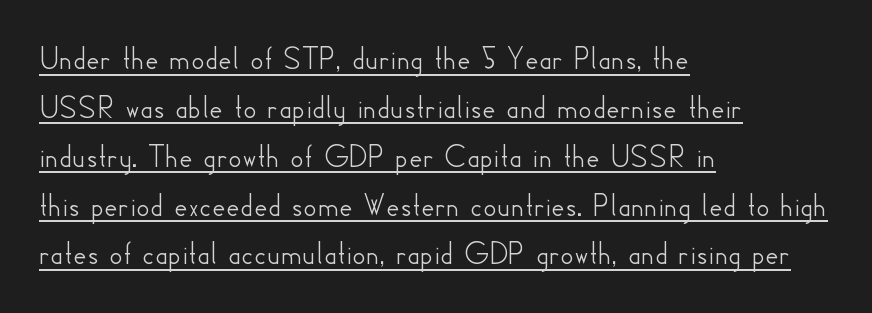
Q: Is the text italic (slanted)? A: No, it is upright.
Q: Is the typeface a serif or a sans-serif typeface? A: Sans-serif.
Q: Is the text underlined? A: Yes.
Q: How is the paragraph aligned? A: Left-aligned.
Q: Is the spacing between letters normal or unusually wide? A: Normal.
Q: Is the spacing between lines tight, normal or loose? A: Normal.
Q: Width (condensed, normal, or wide)? A: Normal.
Q: Stroke contrast? A: Low.
Q: x-height? A: Small.
Q: Monospaced? A: No.
